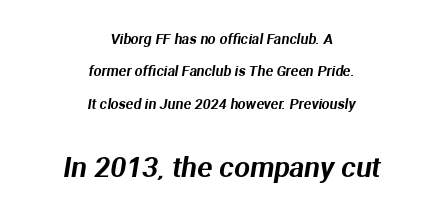
Q: Is the typeface a serif or a sans-serif typeface? A: Sans-serif.
Q: Is the text underlined? A: No.
Q: How is the paragraph aligned? A: Centered.
Q: Is the spacing between letters normal or unusually wide? A: Normal.
Q: Is the spacing between lines tight, normal or loose? A: Loose.
Q: Which block of text is set in a larger size, the first (top) or the second (bottom)? A: The second (bottom) one.
Q: Width (condensed, normal, or wide)? A: Normal.
Q: Stroke contrast? A: Medium.
Q: x-height? A: Medium.
Q: Monospaced? A: No.
